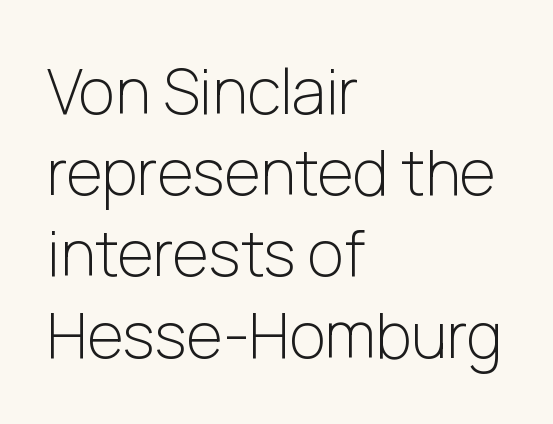
Q: Is the text bold? A: No.
Q: Is the text italic (slanted)? A: No, it is upright.
Q: Is the typeface a serif or a sans-serif typeface? A: Sans-serif.
Q: Is the text underlined? A: No.
Q: How is the paragraph aligned? A: Left-aligned.
Q: Is the spacing between letters normal or unusually wide? A: Normal.
Q: Is the spacing between lines tight, normal or loose? A: Normal.
Q: Width (condensed, normal, or wide)? A: Normal.
Q: Stroke contrast? A: Low.
Q: x-height? A: Medium.
Q: Monospaced? A: No.
